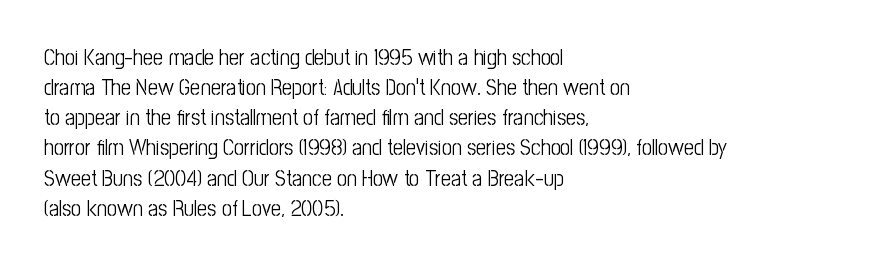
{"italic": "no", "bold": "no", "underline": "no", "align": "left", "line_spacing": "normal", "line_spacing_ratio": 1.37, "letter_spacing": "normal", "letter_spacing_em": 0.0, "glyph_px": 22}
